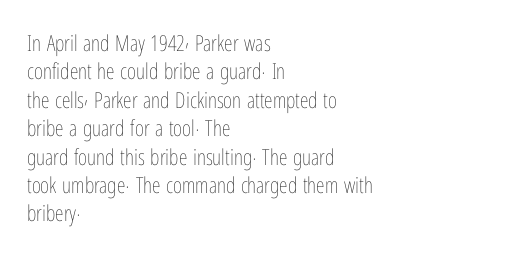
Q: Is the text bold? A: No.
Q: Is the text italic (slanted)? A: No, it is upright.
Q: Is the text underlined? A: No.
Q: How is the paragraph aligned? A: Left-aligned.
Q: Is the spacing between letters normal or unusually wide? A: Normal.
Q: Is the spacing between lines tight, normal or loose? A: Normal.
